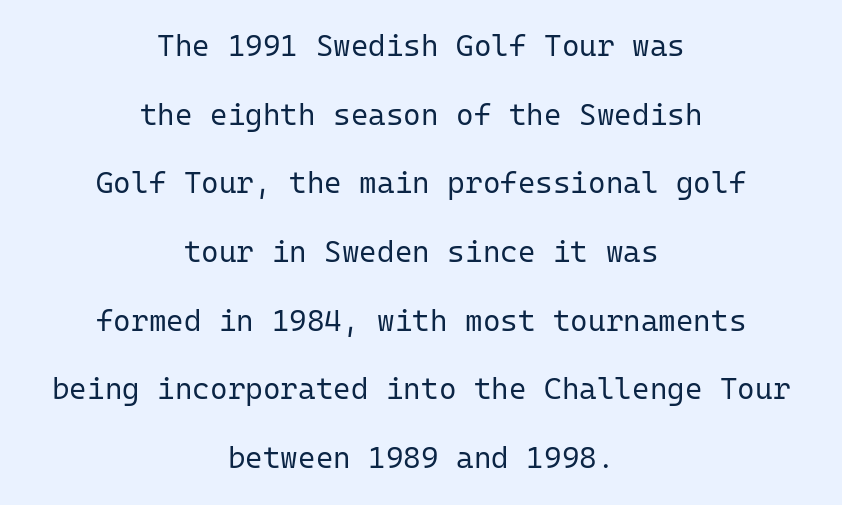
{"serif": "no", "italic": "no", "bold": "no", "weight": "regular", "width": "normal", "stroke_contrast": "low", "x_height": "medium", "monospaced": "yes", "underline": "no", "align": "center", "line_spacing": "loose", "line_spacing_ratio": 2.29, "letter_spacing": "normal", "letter_spacing_em": 0.0, "glyph_px": 30}
